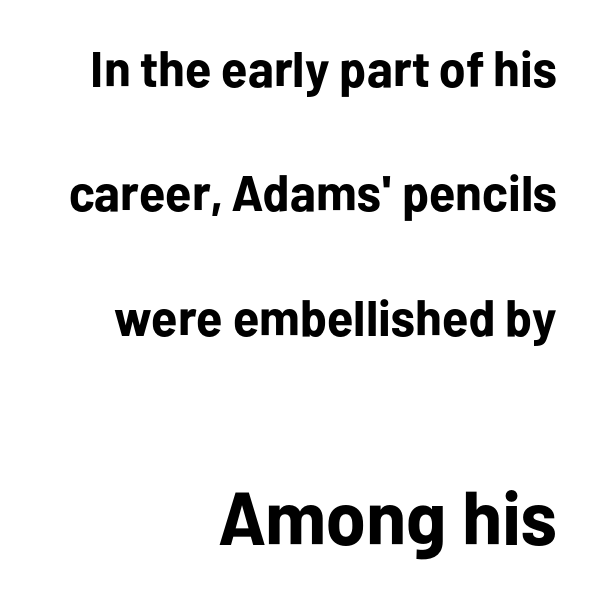
{"serif": "no", "italic": "no", "bold": "yes", "weight": "bold", "width": "normal", "stroke_contrast": "low", "x_height": "medium", "monospaced": "no", "underline": "no", "align": "right", "line_spacing": "loose", "line_spacing_ratio": 2.49, "letter_spacing": "normal", "letter_spacing_em": 0.0, "larger_block": "second", "size_ratio": 1.5, "glyph_px": 75}
